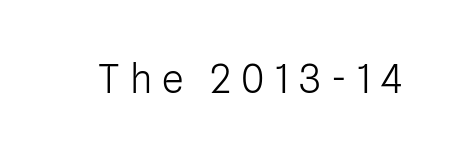
Bold? No — there's no thickening of the strokes. These lines are rendered in a variable-pitch font. Style check: upright. The glyphs in this specimen are sans serif. The tracking reads as deliberately expanded to a designer's eye.
